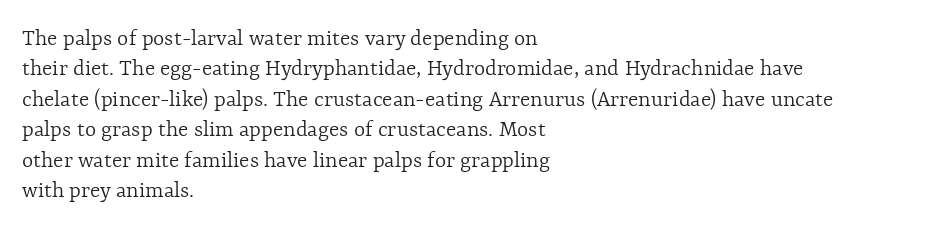
{"italic": "no", "bold": "no", "underline": "no", "align": "left", "line_spacing": "normal", "line_spacing_ratio": 1.27, "letter_spacing": "normal", "letter_spacing_em": 0.0, "glyph_px": 24}
